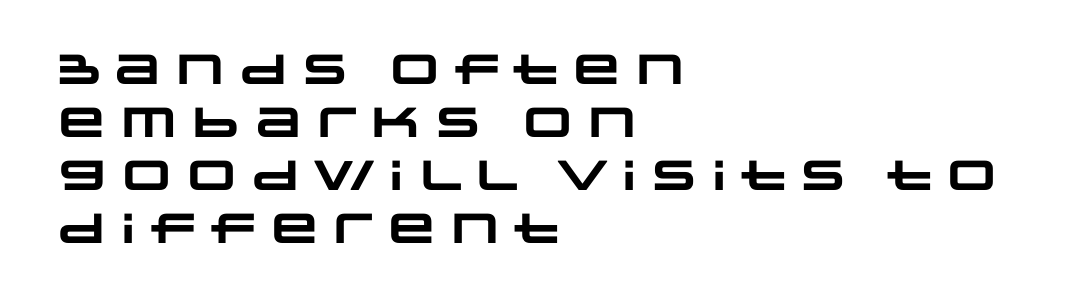
A typesetter would call this leading conventional body-copy spacing. This is heavy type, rendered in bold. Proportional: the letters do not fall into vertical columns. The letterforms sit shoulder to shoulder at normal distance. Line beginnings align vertically; line endings do not. Typographically, this falls in the sans-serif category.
